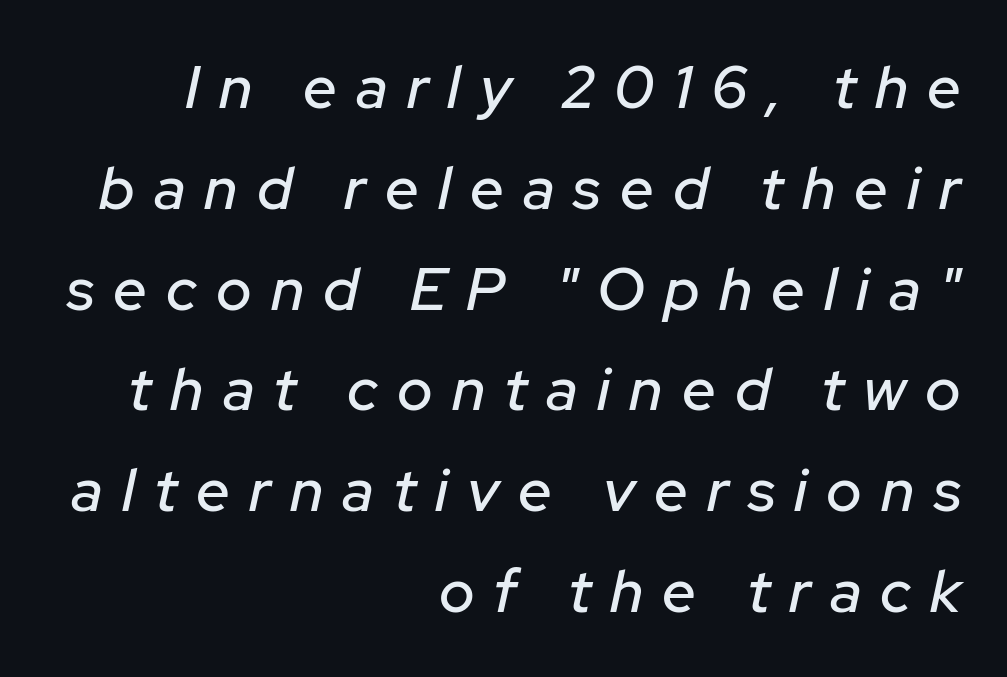
Honestly, the letter spacing is so wide it's the main thing you notice. Students, observe: this is what conventionally led text looks like. The zone under the glyphs is completely vacant. Is this a fixed-width face? No — the glyphs have proportional, varying widths. It's the slanting kind of type.
